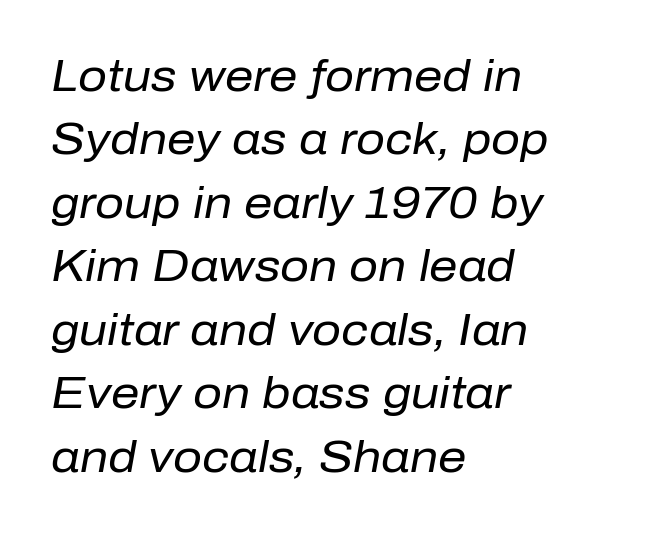
{"italic": "yes", "lean": "right", "slant_degrees": 10, "bold": "no", "weight": "regular", "width": "normal", "stroke_contrast": "low", "x_height": "medium", "monospaced": "no", "underline": "no", "align": "left", "line_spacing": "normal", "line_spacing_ratio": 1.41, "letter_spacing": "normal", "letter_spacing_em": 0.0, "glyph_px": 45}
